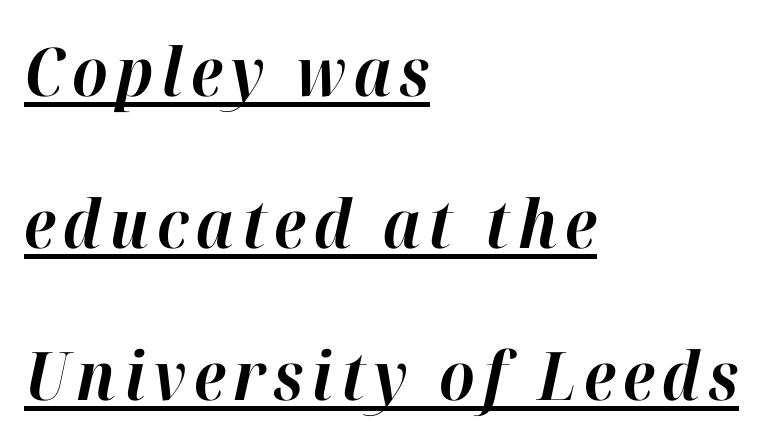
Q: Is the text bold? A: Yes.
Q: Is the text italic (slanted)? A: Yes, it leans right by about 12 degrees.
Q: Is the text underlined? A: Yes.
Q: How is the paragraph aligned? A: Left-aligned.
Q: Is the spacing between lines tight, normal or loose? A: Loose.
Q: Width (condensed, normal, or wide)? A: Normal.
Q: Stroke contrast? A: High.
Q: x-height? A: Medium.
Q: Monospaced? A: No.
